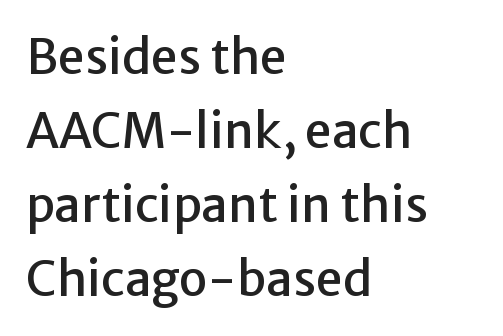
Tracking value appears to be zero — textbook default spacing. The face used here is proportionally spaced, like ordinary book or web type. The text block is weighted toward the left margin, trailing off unevenly rightward. How would I describe the line gaps? Plain and ordinary.
